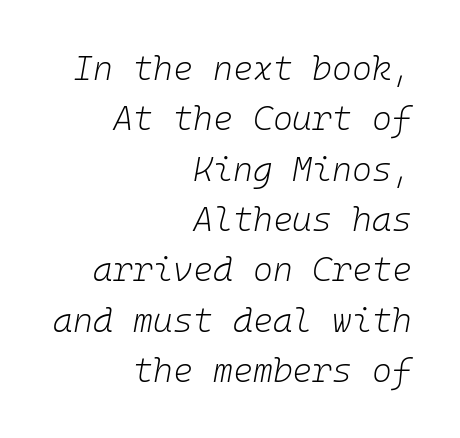
The image shows 34 px light type, italic (leaning right), monospaced; set right-aligned, normal line spacing (1.48x), normal letter spacing, not underlined; low stroke contrast and a medium x-height.
